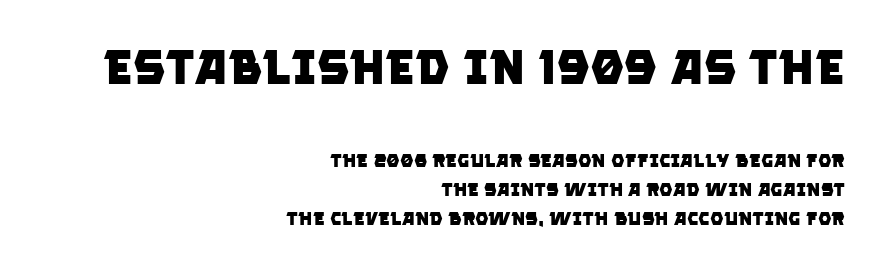
{"serif": "no", "bold": "yes", "weight": "heavy", "width": "normal", "stroke_contrast": "low", "x_height": "large", "monospaced": "no", "underline": "no", "align": "right", "line_spacing": "normal", "line_spacing_ratio": 1.53, "letter_spacing": "normal", "letter_spacing_em": 0.0, "larger_block": "first", "size_ratio": 2.53, "glyph_px": 48}
